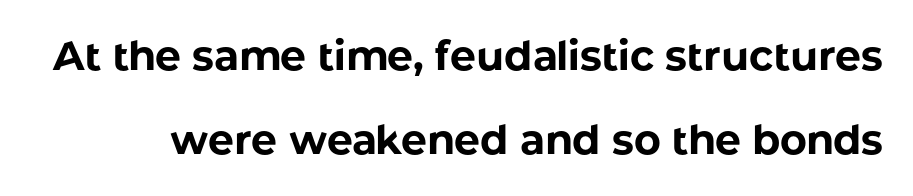
Q: Is the text bold? A: Yes.
Q: Is the text italic (slanted)? A: No, it is upright.
Q: Is the typeface a serif or a sans-serif typeface? A: Sans-serif.
Q: Is the text underlined? A: No.
Q: Is the spacing between letters normal or unusually wide? A: Normal.
Q: Is the spacing between lines tight, normal or loose? A: Loose.
Q: Width (condensed, normal, or wide)? A: Normal.
Q: Stroke contrast? A: Low.
Q: x-height? A: Medium.
Q: Monospaced? A: No.
